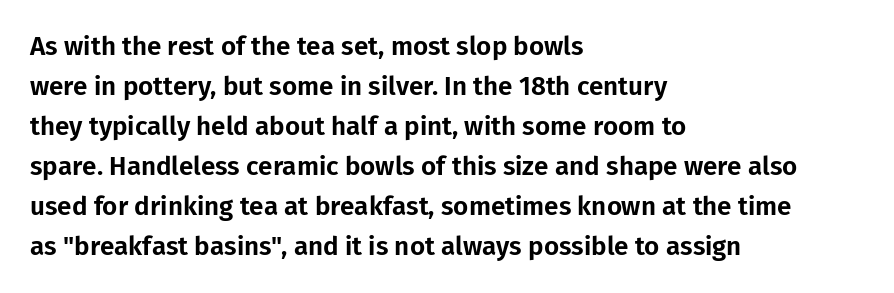
{"italic": "no", "underline": "no", "align": "left", "line_spacing": "normal", "line_spacing_ratio": 1.54, "letter_spacing": "normal", "letter_spacing_em": 0.0, "glyph_px": 26}
